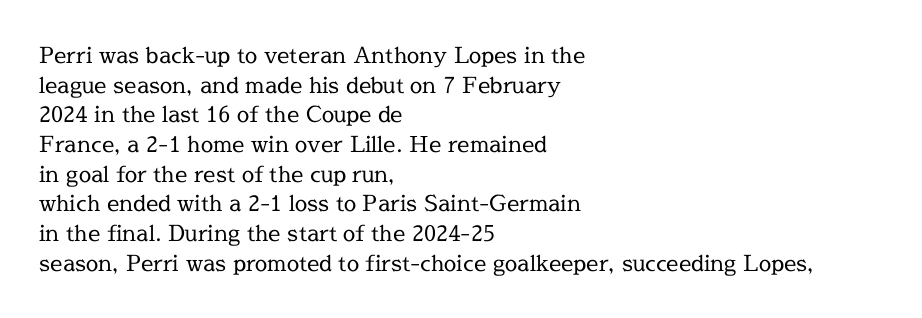
Unmarked baselines from the first word to the last. The designer left line spacing at the default. The rendering anchors every line to the left-hand side. The gaps between neighbouring characters are ordinary and unremarkable. The type sits square on the baseline with zero lean.
